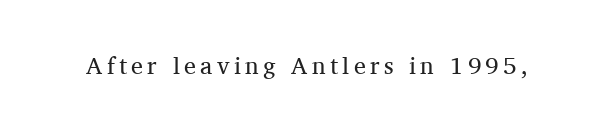
Only glyphs here, with clear space below each row. Posture: upright roman. The font is comparable to plain body text, perhaps lighter.
